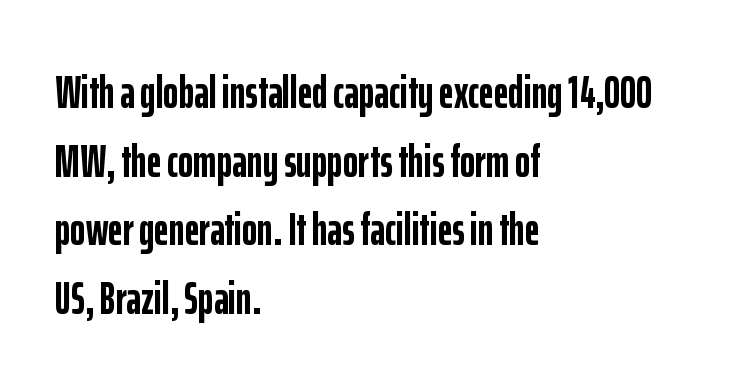
Typeset ragged right — the left edge is the straight one. The rows are spaced the way most documents space them. Each row of text sits above clean, open space. The passage shown is typed in a proportional face where columns would drift.
